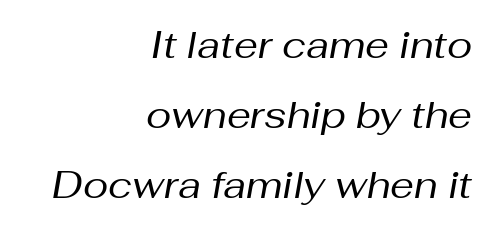
The image shows 38 px regular-weight type, italic (leaning right); set right-aligned, line spacing 1.84x, normal letter spacing, not underlined; medium stroke contrast and a medium x-height.
